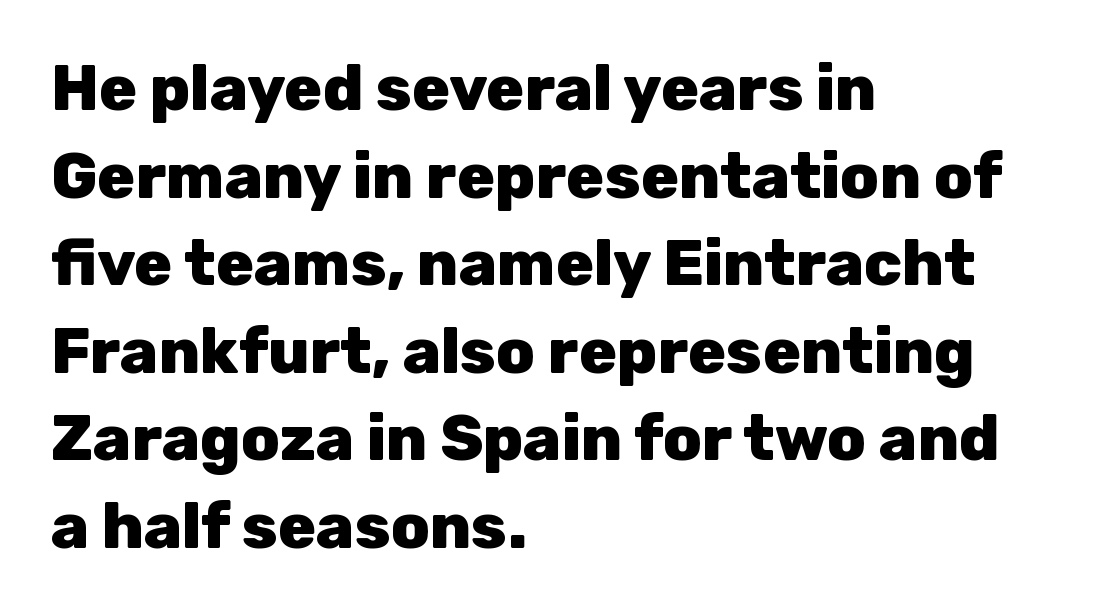
Honestly, there is no underline to notice here at all. Italic: no, the glyphs are upright roman. Is there much room between lines? A standard amount, neither cramped nor airy. Typographically, this falls in the sans-serif category. Observe the ordinary spacing: letters are neighbours, not strangers. The passage shown is emphatically bold.
